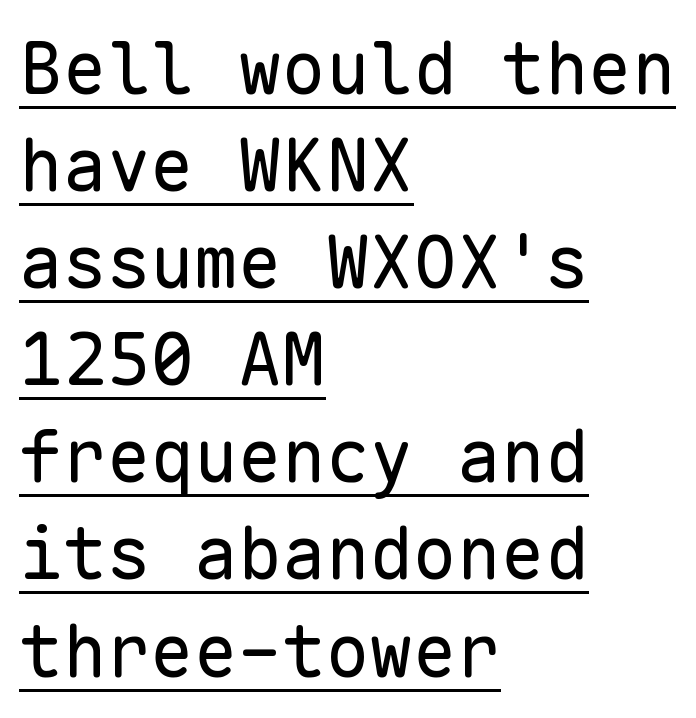
The image shows 73 px regular-weight sans-serif type, upright, monospaced; set left-aligned, normal line spacing (1.33x), normal letter spacing, underlined; low stroke contrast and a medium x-height.
